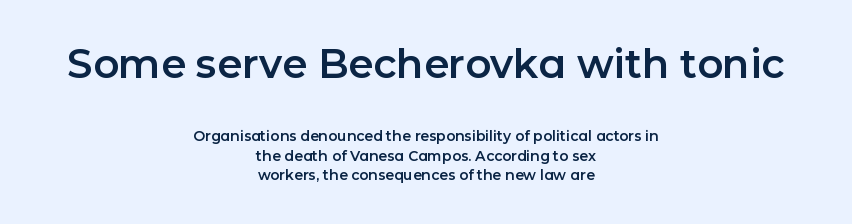
Q: Is the text italic (slanted)? A: No, it is upright.
Q: Is the typeface a serif or a sans-serif typeface? A: Sans-serif.
Q: Is the text underlined? A: No.
Q: How is the paragraph aligned? A: Centered.
Q: Is the spacing between letters normal or unusually wide? A: Normal.
Q: Is the spacing between lines tight, normal or loose? A: Normal.
Q: Which block of text is set in a larger size, the first (top) or the second (bottom)? A: The first (top) one.
Q: Width (condensed, normal, or wide)? A: Normal.
Q: Stroke contrast? A: Low.
Q: x-height? A: Medium.
Q: Monospaced? A: No.
